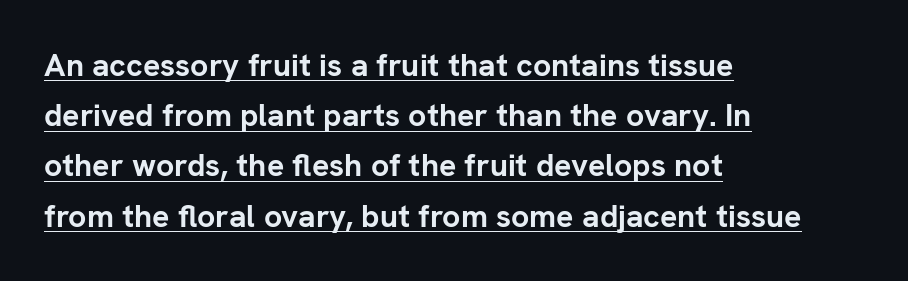
Honestly, the underline is the first thing you notice here. If you drew a line through each stem, it would be perfectly vertical. The passage shown is typeset with a sans-serif family. In terms of leading, this rendering sits right in the middle. Compared with an ordinary text face, these strokes are far heavier — a full bold.
